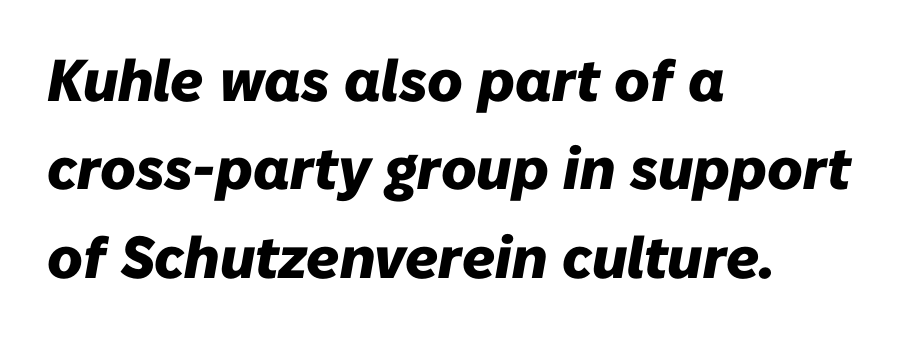
{"italic": "yes", "lean": "right", "slant_degrees": 10, "bold": "yes", "weight": "heavy", "width": "normal", "stroke_contrast": "low", "x_height": "medium", "monospaced": "no", "underline": "no", "align": "left", "line_spacing": "normal", "line_spacing_ratio": 1.5, "letter_spacing": "normal", "letter_spacing_em": 0.0, "glyph_px": 59}
